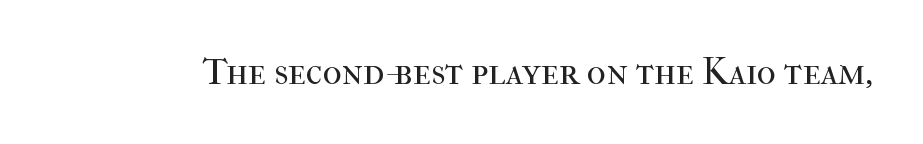
The image shows 37 px regular-weight serif type, upright; set normal letter spacing, not underlined; high stroke contrast and a medium x-height.
